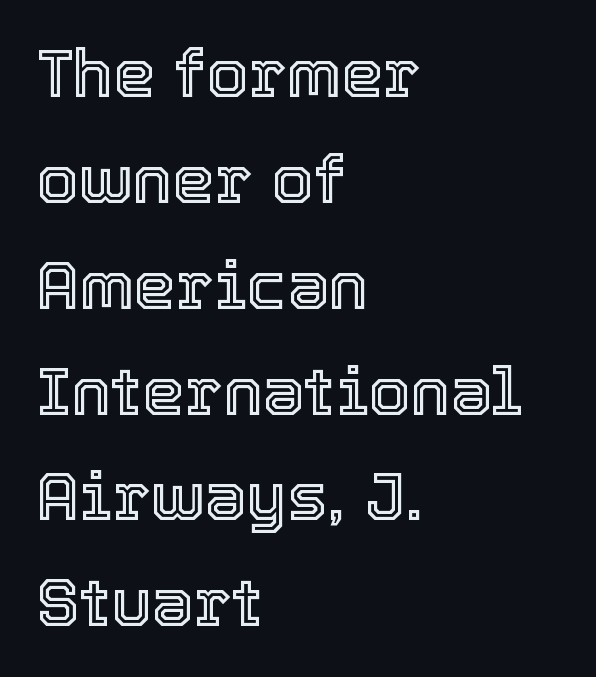
Q: Is the text italic (slanted)? A: No, it is upright.
Q: Is the text underlined? A: No.
Q: How is the paragraph aligned? A: Left-aligned.
Q: Is the spacing between letters normal or unusually wide? A: Normal.
Q: Is the spacing between lines tight, normal or loose? A: Normal.
Q: Width (condensed, normal, or wide)? A: Normal.
Q: x-height? A: Medium.
Q: Monospaced? A: No.
